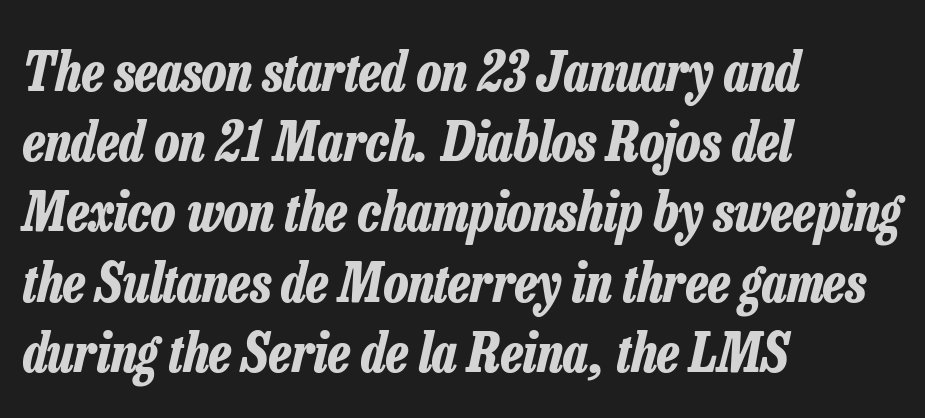
You could not count columns in this text — the font is proportionally spaced. Students, note that the glyphs here touch the page at normal intervals. The zone under the glyphs is completely vacant. Chunky letters — that's bold for sure. The rendering uses a moderate line-height, typical for paragraphs. Notice how the passage keeps a crisp vertical edge on the left only.
